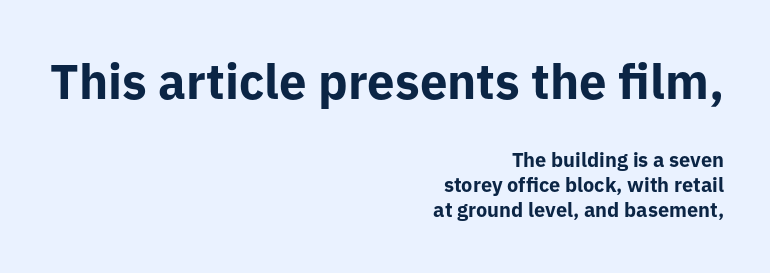
Heft: maximum for text — a bold. In CSS terms this would be text-align: right. The face used here is proportionally spaced, like ordinary book or web type. Between these two stacked blocks, the higher one wins on size. Font category for this specimen: sans-serif. Descenders are the only things crossing below the line.
